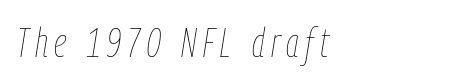
Q: Is the text bold? A: No.
Q: Is the text italic (slanted)? A: Yes, it leans right by about 9 degrees.
Q: Is the text underlined? A: No.
Q: How is the paragraph aligned? A: Left-aligned.
Q: Width (condensed, normal, or wide)? A: Condensed.
Q: Stroke contrast? A: Low.
Q: x-height? A: Medium.
Q: Monospaced? A: No.
